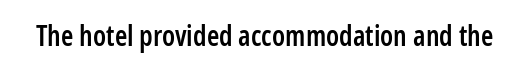
{"serif": "no", "italic": "no", "bold": "semi", "weight": "semibold", "width": "condensed", "stroke_contrast": "low", "x_height": "medium", "monospaced": "no", "underline": "no", "letter_spacing": "normal", "letter_spacing_em": 0.0, "glyph_px": 28}
